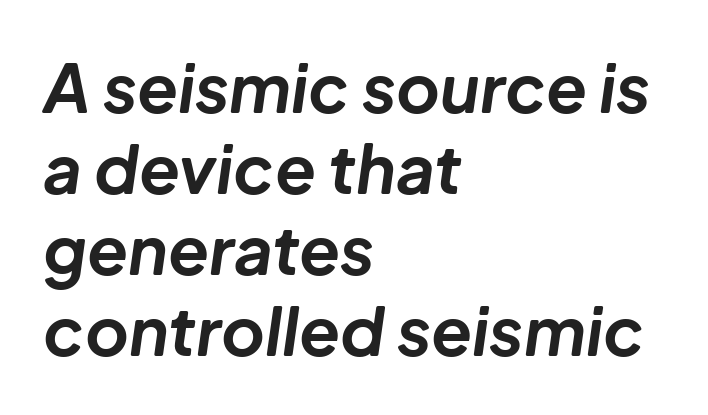
Q: Is the text bold? A: Yes.
Q: Is the text italic (slanted)? A: Yes, it leans right by about 8 degrees.
Q: Is the text underlined? A: No.
Q: How is the paragraph aligned? A: Left-aligned.
Q: Is the spacing between letters normal or unusually wide? A: Normal.
Q: Width (condensed, normal, or wide)? A: Normal.
Q: Stroke contrast? A: Low.
Q: x-height? A: Medium.
Q: Monospaced? A: No.
